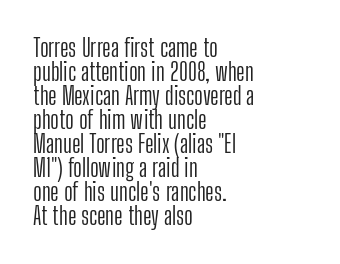
Spacing between characters is what you'd get straight out of the box. Think standard paragraph weight, or any step lighter than that. Where is the straight margin? On the left. Do the letters lean? They stand straight. One glance says dense: line gaps are narrower than usual. The foot of each line stays bare and open.
